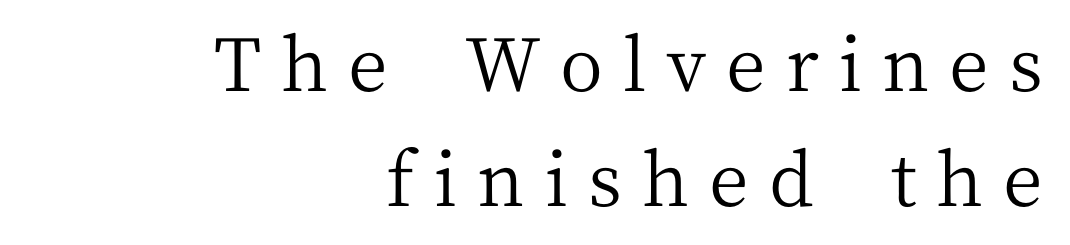
The image shows 74 px regular-weight serif type, upright; set right-aligned, normal line spacing (1.55x), unusually wide letter spacing (+0.27 em), not underlined; medium stroke contrast and a medium x-height.
